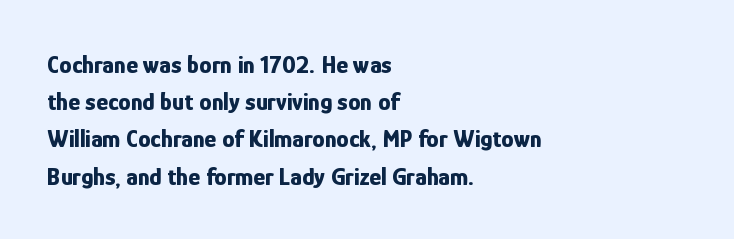
Italic: no, the glyphs are upright roman. Weight: bold. A typesetter would call this zero additional tracking. Does the copy run flush right? No — it runs flush left. In terms of leading, this rendering sits right in the middle. Quick note: underline off.
